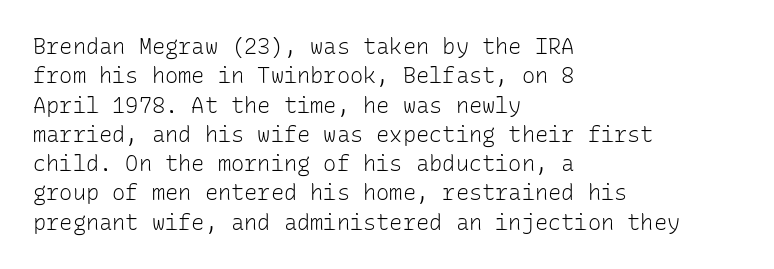
Q: Is the text bold? A: No.
Q: Is the text italic (slanted)? A: No, it is upright.
Q: Is the text underlined? A: No.
Q: How is the paragraph aligned? A: Left-aligned.
Q: Is the spacing between letters normal or unusually wide? A: Normal.
Q: Is the spacing between lines tight, normal or loose? A: Normal.
